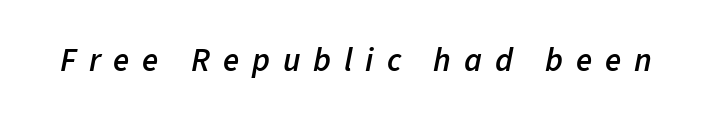
The image shows 33 px semibold type, italic (leaning right); set unusually wide letter spacing (+0.39 em), not underlined; low stroke contrast and a medium x-height.
